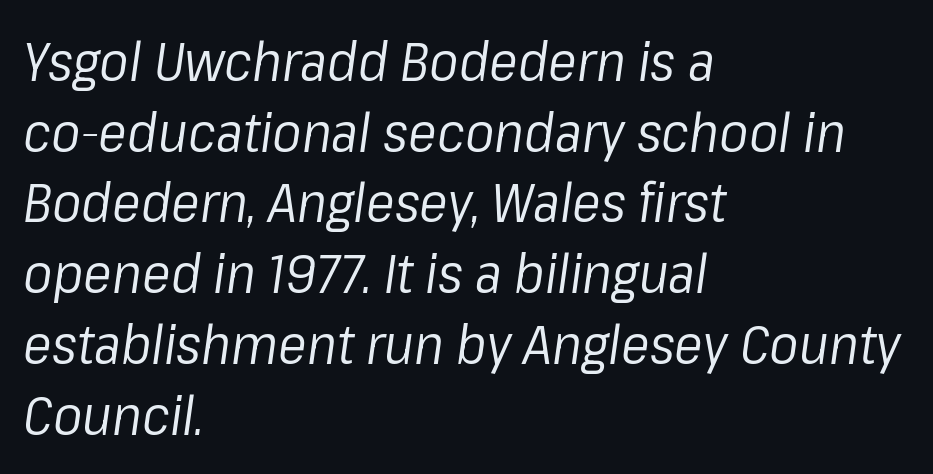
{"italic": "yes", "lean": "right", "slant_degrees": 8, "bold": "no", "weight": "regular", "width": "normal", "stroke_contrast": "low", "x_height": "medium", "monospaced": "no", "underline": "no", "align": "left", "line_spacing": "normal", "line_spacing_ratio": 1.31, "letter_spacing": "normal", "letter_spacing_em": 0.0, "glyph_px": 54}
